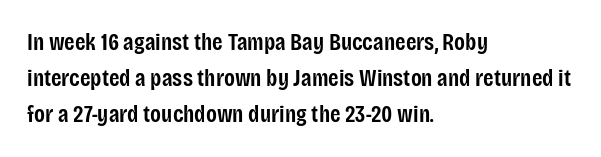
The image shows 24 px text type, upright; set left-aligned, normal line spacing (1.51x), normal letter spacing, not underlined.
